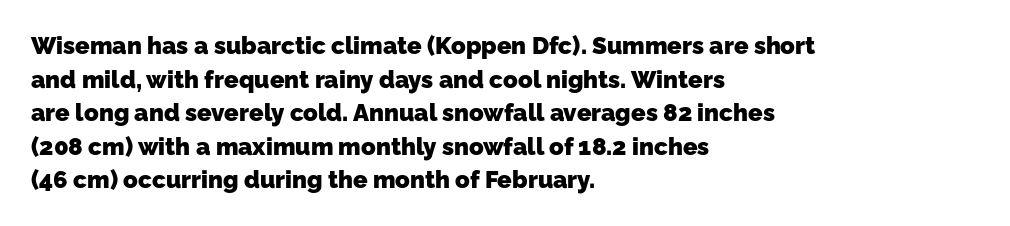
The image shows 24 px bold type; set left-aligned, normal line spacing (1.4x), normal letter spacing, not underlined.
